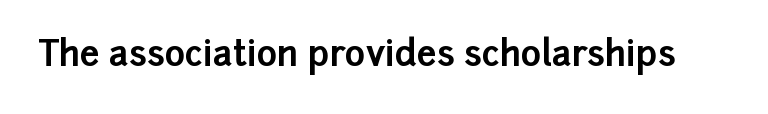
Q: Is the text bold? A: Yes.
Q: Is the text italic (slanted)? A: No, it is upright.
Q: Is the typeface a serif or a sans-serif typeface? A: Sans-serif.
Q: Is the text underlined? A: No.
Q: Is the spacing between letters normal or unusually wide? A: Normal.
Q: Width (condensed, normal, or wide)? A: Normal.
Q: Stroke contrast? A: Low.
Q: x-height? A: Medium.
Q: Monospaced? A: No.
